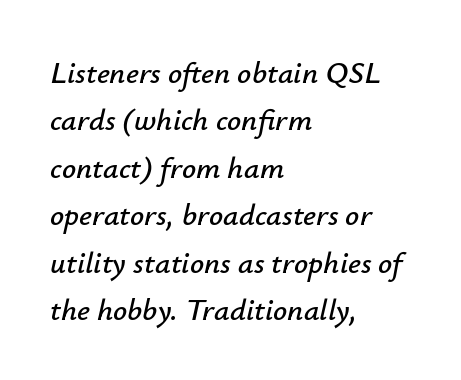
Q: Is the text italic (slanted)? A: Yes, it leans right by about 12 degrees.
Q: Is the text underlined? A: No.
Q: How is the paragraph aligned? A: Left-aligned.
Q: Is the spacing between letters normal or unusually wide? A: Normal.
Q: Is the spacing between lines tight, normal or loose? A: Normal.
Q: Width (condensed, normal, or wide)? A: Normal.
Q: Stroke contrast? A: Low.
Q: x-height? A: Small.
Q: Monospaced? A: No.
